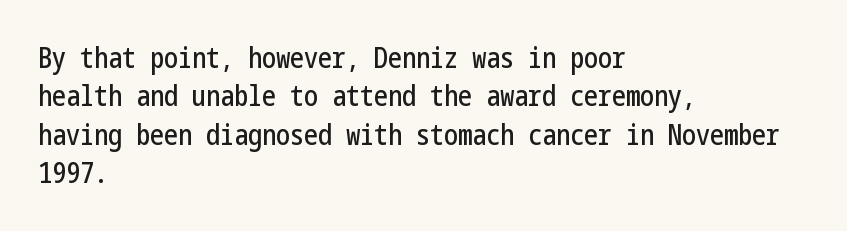
The image shows 28 px condensed sans-serif type, upright; set left-aligned, normal line spacing (1.37x), normal letter spacing, not underlined; low stroke contrast and a medium x-height.
